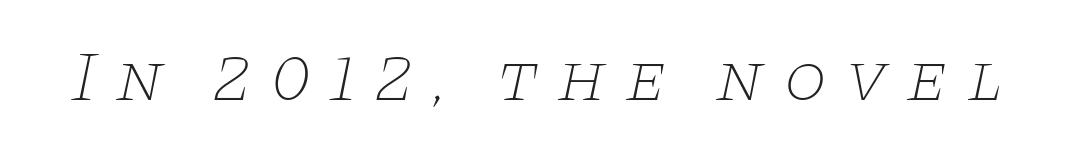
Q: Is the text bold? A: No.
Q: Is the text italic (slanted)? A: Yes, it leans right by about 11 degrees.
Q: Is the typeface a serif or a sans-serif typeface? A: Serif.
Q: Is the text underlined? A: No.
Q: Is the spacing between letters normal or unusually wide? A: Unusually wide.
Q: Width (condensed, normal, or wide)? A: Wide.
Q: Stroke contrast? A: Low.
Q: x-height? A: Large.
Q: Monospaced? A: No.
